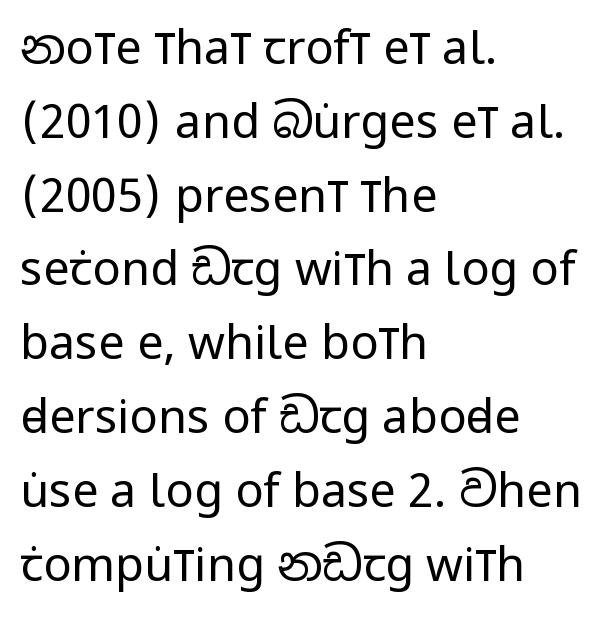
The font sits on the lighter half of the weight spectrum, regular included. The setting favours the left margin, as ordinary paragraphs usually do. Characters remain perfectly vertical along every line. Check the space under the baseline: it is left empty.
